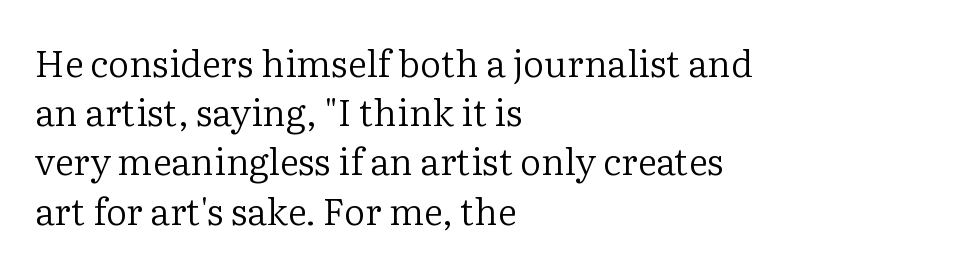
{"serif": "yes", "italic": "no", "bold": "no", "weight": "regular", "width": "normal", "stroke_contrast": "low", "x_height": "medium", "monospaced": "no", "underline": "no", "align": "left", "line_spacing": "normal", "line_spacing_ratio": 1.33, "letter_spacing": "normal", "letter_spacing_em": 0.0, "glyph_px": 37}
